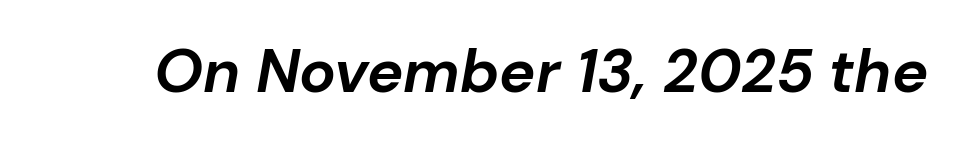
The baseline area is clear. Style check: oblique. Is this a fixed-width face? No — the glyphs have proportional, varying widths. Students, this is bold: see how much ink each stroke carries. Is the letter spacing exaggerated? No — it looks like the ordinary default.
